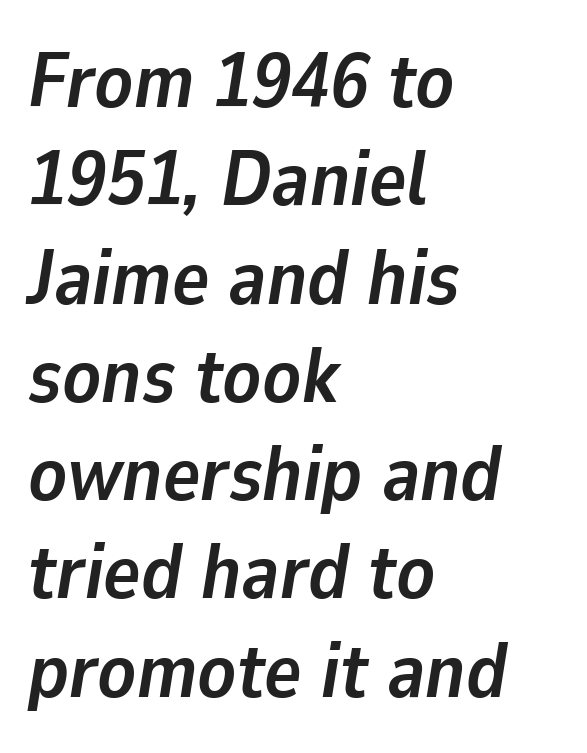
Q: Is the text bold? A: Yes.
Q: Is the text italic (slanted)? A: Yes, it leans right by about 9 degrees.
Q: Is the text underlined? A: No.
Q: How is the paragraph aligned? A: Left-aligned.
Q: Is the spacing between letters normal or unusually wide? A: Normal.
Q: Is the spacing between lines tight, normal or loose? A: Normal.
Q: Width (condensed, normal, or wide)? A: Normal.
Q: Stroke contrast? A: Low.
Q: x-height? A: Medium.
Q: Monospaced? A: No.
